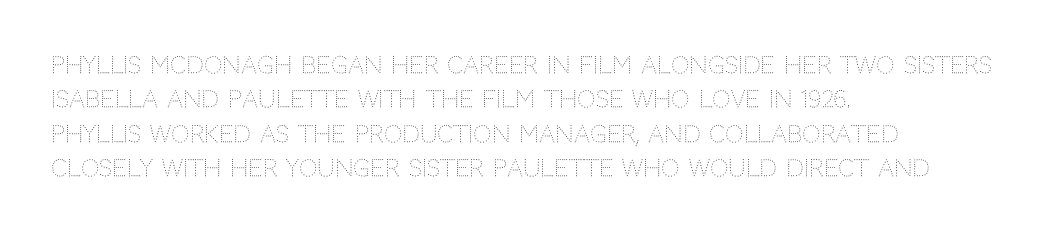
The vertical gap from one line to the next is medium. These lines were composed using upright roman letters. Horizontal alignment here is leftward, the default for most running prose. The gaps between neighbouring characters are ordinary and unremarkable. Weight: regular or lighter.
